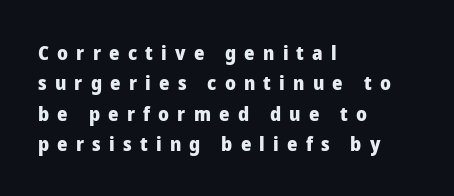
{"italic": "no", "bold": "yes", "underline": "no", "align": "left", "line_spacing": "normal", "line_spacing_ratio": 1.52, "letter_spacing": "wide", "letter_spacing_em": 0.41, "glyph_px": 20}
